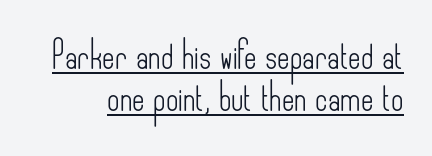
The image shows 27 px text type, upright; set normal line spacing (1.55x), normal letter spacing, underlined.
